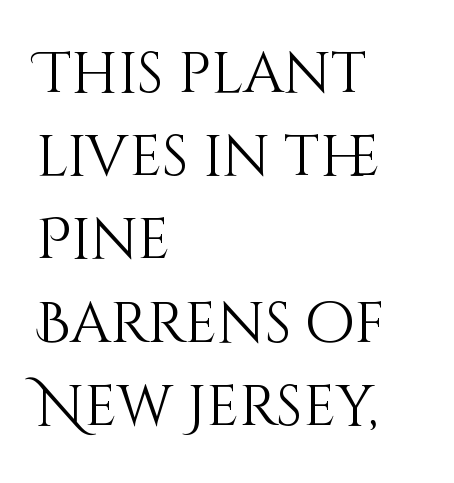
Check the space under the baseline: it is left empty. This reads as an unemphasized weight, regular at the heaviest. The rag falls on the right side of this text block. Glyph-to-glyph distance matches everyday printed text. The face used here is proportionally spaced, like ordinary book or web type. These lines were composed using upright roman letters.
